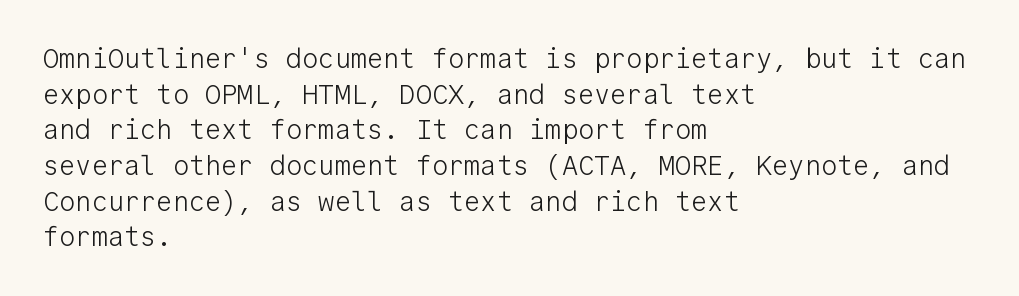
{"italic": "no", "bold": "no", "underline": "no", "align": "left", "line_spacing": "normal", "line_spacing_ratio": 1.32, "letter_spacing": "normal", "letter_spacing_em": 0.0, "glyph_px": 27}
